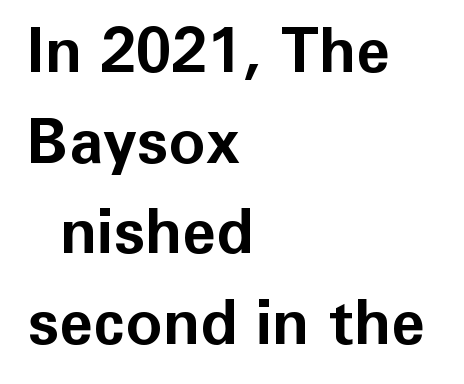
{"serif": "no", "italic": "no", "bold": "yes", "weight": "bold", "width": "normal", "stroke_contrast": "low", "x_height": "medium", "monospaced": "no", "underline": "no", "align": "left", "line_spacing": "normal", "line_spacing_ratio": 1.46, "letter_spacing": "normal", "letter_spacing_em": 0.0, "glyph_px": 62}
